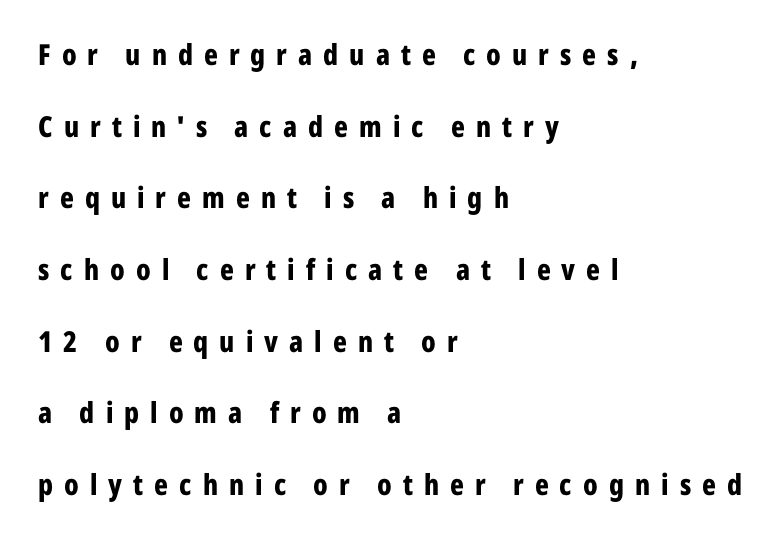
Q: Is the text bold? A: Yes.
Q: Is the text italic (slanted)? A: No, it is upright.
Q: Is the typeface a serif or a sans-serif typeface? A: Sans-serif.
Q: Is the text underlined? A: No.
Q: How is the paragraph aligned? A: Left-aligned.
Q: Is the spacing between letters normal or unusually wide? A: Unusually wide.
Q: Is the spacing between lines tight, normal or loose? A: Loose.
Q: Width (condensed, normal, or wide)? A: Condensed.
Q: Stroke contrast? A: Low.
Q: x-height? A: Medium.
Q: Monospaced? A: No.
